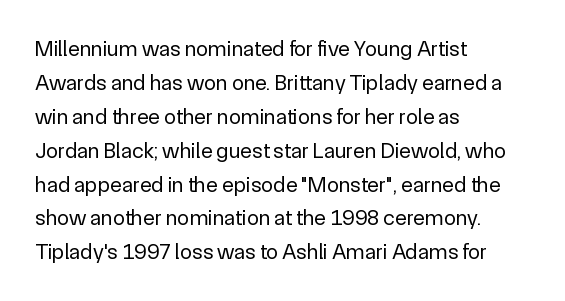
The image shows 22 px text type, upright; set left-aligned, normal line spacing (1.54x), normal letter spacing, not underlined.
